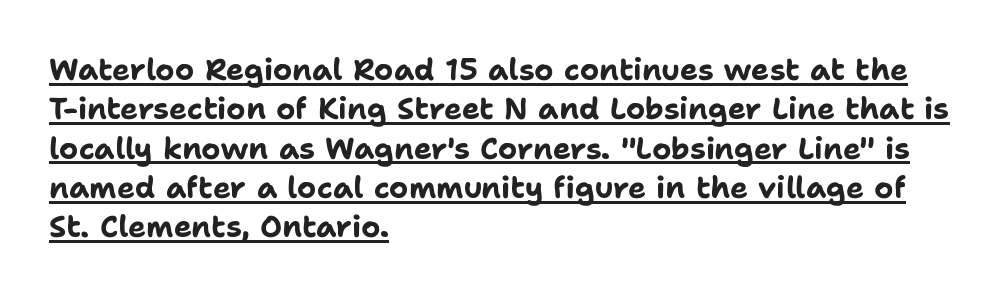
{"serif": "no", "italic": "no", "bold": "yes", "weight": "bold", "width": "normal", "stroke_contrast": "low", "x_height": "medium", "monospaced": "no", "underline": "yes", "align": "left", "line_spacing": "normal", "line_spacing_ratio": 1.31, "letter_spacing": "normal", "letter_spacing_em": 0.0, "glyph_px": 30}
